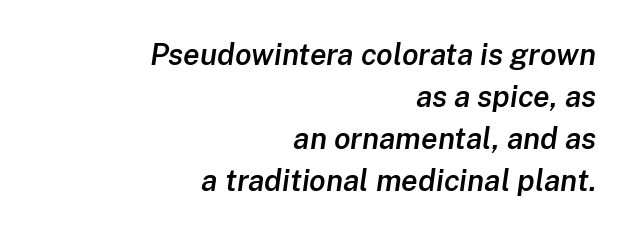
The typography opts for an oblique posture over an upright one. Evenly set lines give the paragraph a standard silhouette. The letters are semibold — heavier than regular but short of a full bold. The type is set solid horizontally, with unmodified tracking. Any mark beneath the type? The region is blank. Here the designer chose a conventional face with non-uniform glyph widths.
